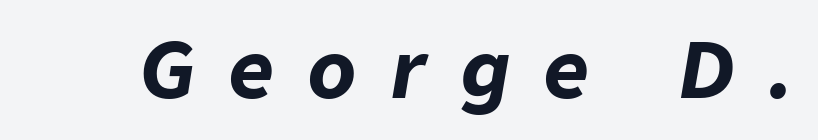
Q: Is the text bold? A: Yes.
Q: Is the text italic (slanted)? A: Yes, it leans right by about 9 degrees.
Q: Is the text underlined? A: No.
Q: Is the spacing between letters normal or unusually wide? A: Unusually wide.
Q: Width (condensed, normal, or wide)? A: Normal.
Q: Stroke contrast? A: Low.
Q: x-height? A: Medium.
Q: Monospaced? A: No.
